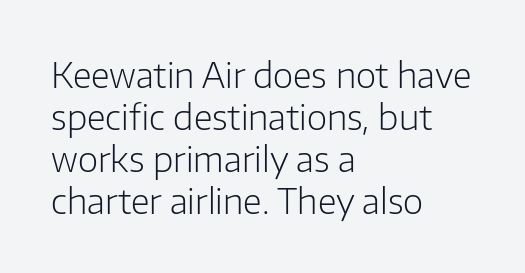
The image shows 35 px light sans-serif type, upright; set left-aligned, line spacing 1.2x, normal letter spacing, not underlined; low stroke contrast and a medium x-height.
